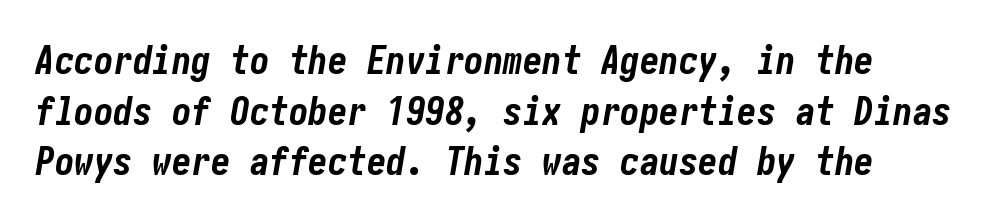
Q: Is the text bold? A: Yes.
Q: Is the text italic (slanted)? A: Yes, it leans right by about 10 degrees.
Q: Is the text underlined? A: No.
Q: Is the spacing between letters normal or unusually wide? A: Normal.
Q: Is the spacing between lines tight, normal or loose? A: Normal.
Q: Width (condensed, normal, or wide)? A: Condensed.
Q: Stroke contrast? A: Low.
Q: x-height? A: Medium.
